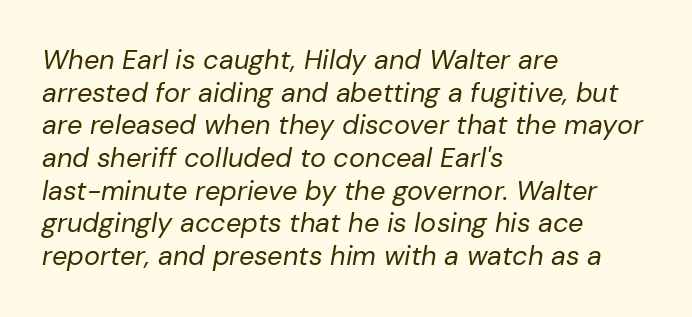
Designer's note — italics engaged. A typesetter would call this zero additional tracking. The passage shown is not bold in any degree. These lines stack with their left ends in a neat column. Clear beneath every line of the passage.
